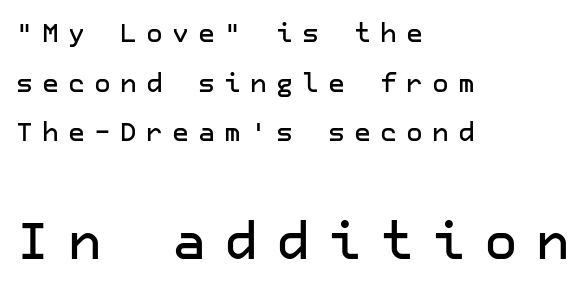
The letters stand straight up with perfectly vertical stems. Students, note that the glyphs here are deliberately spaced far apart. Alignment: flush left. The area under the type is left untouched. Interline gaps are noticeably wide in this sample. The text was rendered using a sans face with plain stroke endings.
